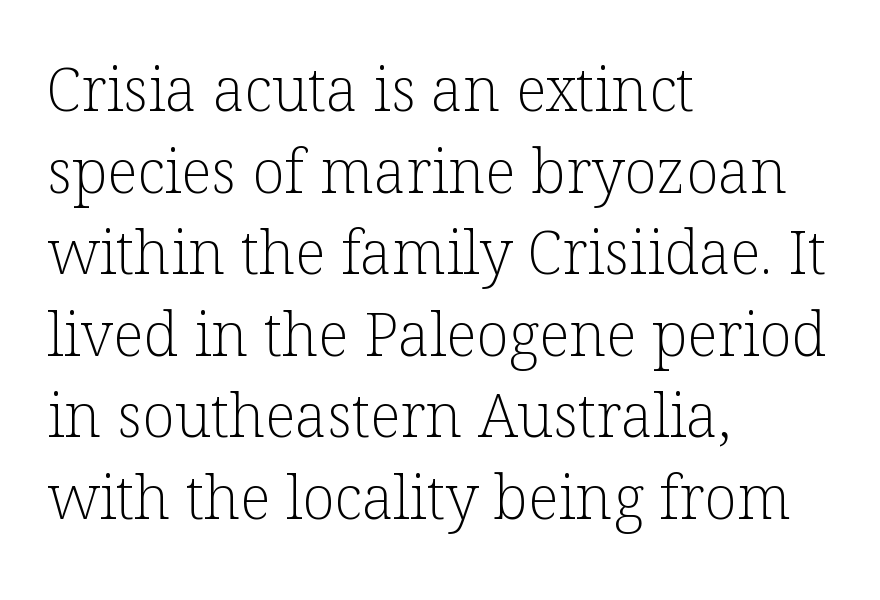
Q: Is the text bold? A: No.
Q: Is the text italic (slanted)? A: No, it is upright.
Q: Is the typeface a serif or a sans-serif typeface? A: Serif.
Q: Is the text underlined? A: No.
Q: How is the paragraph aligned? A: Left-aligned.
Q: Is the spacing between letters normal or unusually wide? A: Normal.
Q: Is the spacing between lines tight, normal or loose? A: Normal.
Q: Width (condensed, normal, or wide)? A: Normal.
Q: Stroke contrast? A: Low.
Q: x-height? A: Medium.
Q: Monospaced? A: No.
